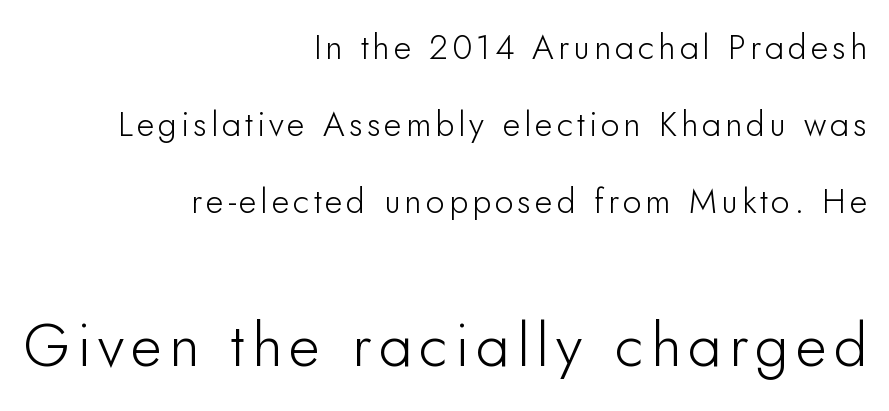
The image shows 60 px sans-serif type, upright; set right-aligned, loose line spacing (2.26x), not underlined; the second (bottom) block is 1.76x larger; low stroke contrast and a small x-height.
